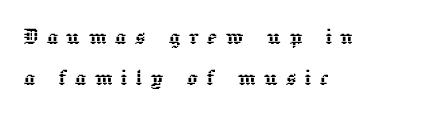
Q: Is the text italic (slanted)? A: No, it is upright.
Q: Is the text underlined? A: No.
Q: How is the paragraph aligned? A: Left-aligned.
Q: Is the spacing between letters normal or unusually wide? A: Unusually wide.
Q: Is the spacing between lines tight, normal or loose? A: Normal.
